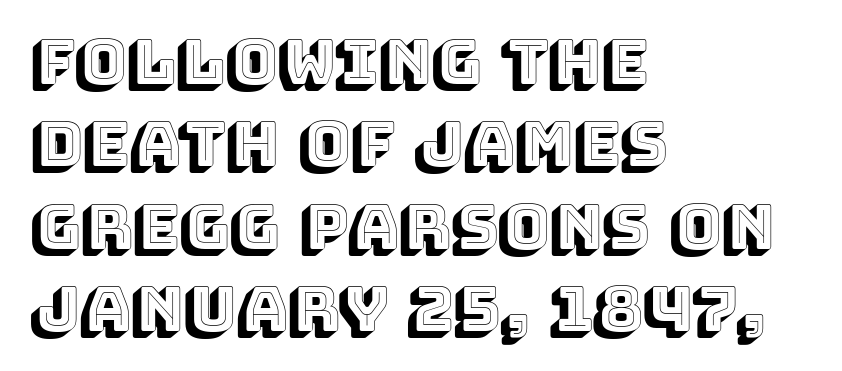
Leftover space on each line is placed entirely after the last word. Letters rest on an invisible, unmarked baseline. Compared with typical body copy, the letter spacing here is the same. The letters stand straight up with perfectly vertical stems. The letters advance in unequal steps, a hallmark of proportional type. Line spacing here is normal.
